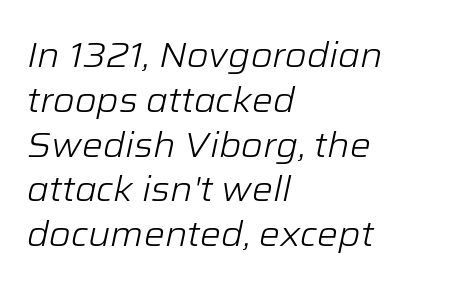
Q: Is the text bold? A: No.
Q: Is the text italic (slanted)? A: Yes, it leans right by about 12 degrees.
Q: Is the text underlined? A: No.
Q: How is the paragraph aligned? A: Left-aligned.
Q: Is the spacing between letters normal or unusually wide? A: Normal.
Q: Is the spacing between lines tight, normal or loose? A: Normal.
Q: Width (condensed, normal, or wide)? A: Normal.
Q: Stroke contrast? A: Low.
Q: x-height? A: Medium.
Q: Monospaced? A: No.
